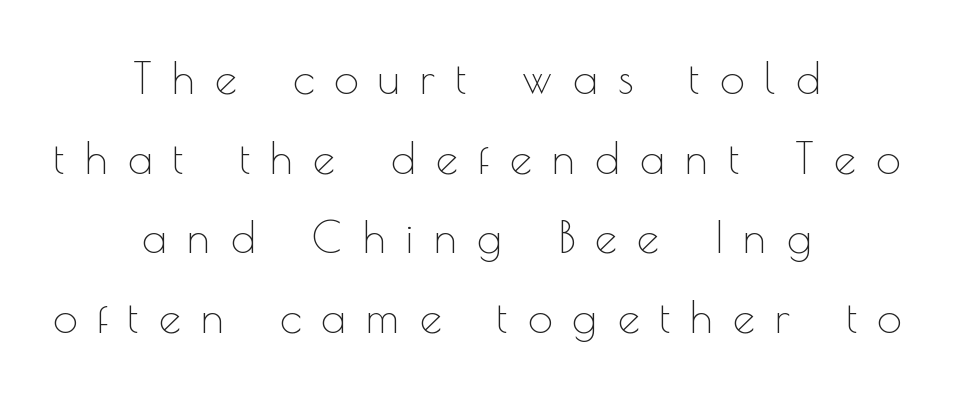
Q: Is the text bold? A: No.
Q: Is the text italic (slanted)? A: No, it is upright.
Q: Is the typeface a serif or a sans-serif typeface? A: Sans-serif.
Q: Is the text underlined? A: No.
Q: How is the paragraph aligned? A: Centered.
Q: Is the spacing between letters normal or unusually wide? A: Unusually wide.
Q: Width (condensed, normal, or wide)? A: Normal.
Q: x-height? A: Small.
Q: Monospaced? A: No.
